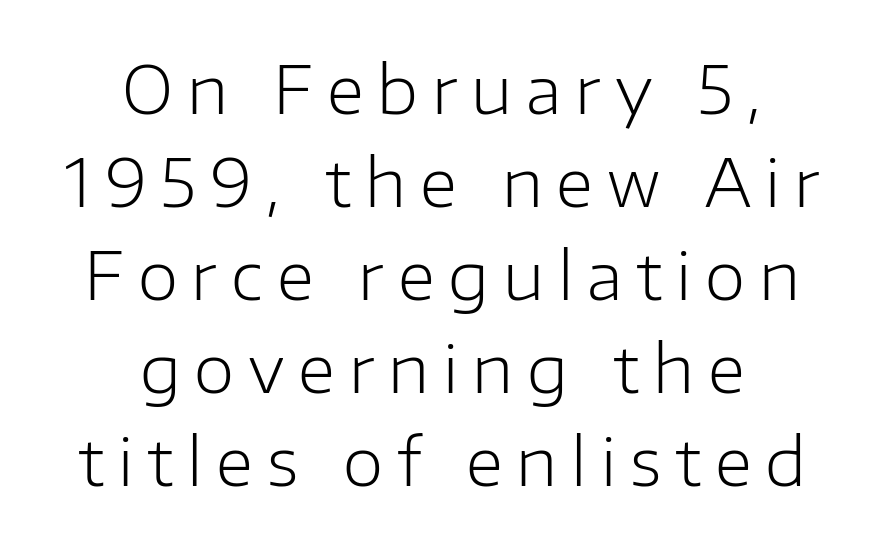
{"serif": "no", "italic": "no", "bold": "no", "weight": "light", "width": "normal", "stroke_contrast": "low", "x_height": "medium", "monospaced": "no", "underline": "no", "align": "center", "line_spacing": "normal", "line_spacing_ratio": 1.41, "letter_spacing": "wide", "letter_spacing_em": 0.21, "glyph_px": 66}
